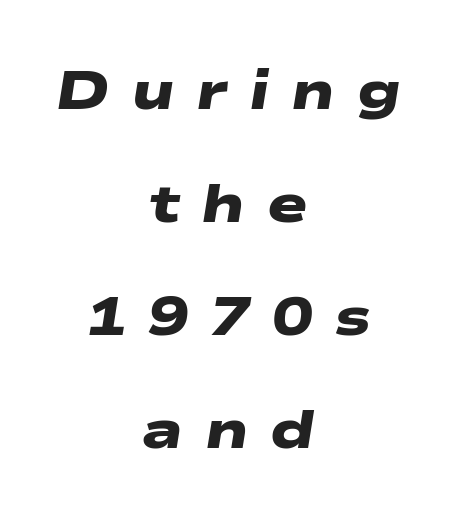
The image shows 54 px heavy, wide sans-serif type; set centered, loose line spacing (2.09x), unusually wide letter spacing (+0.4 em), not underlined; low stroke contrast and a medium x-height.
